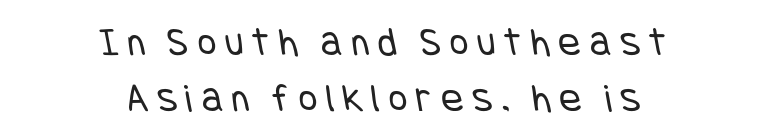
{"serif": "no", "bold": "no", "weight": "regular", "width": "condensed", "stroke_contrast": "low", "x_height": "large", "underline": "no", "align": "center", "line_spacing": "normal", "line_spacing_ratio": 1.36, "letter_spacing": "wide", "letter_spacing_em": 0.22, "glyph_px": 41}
